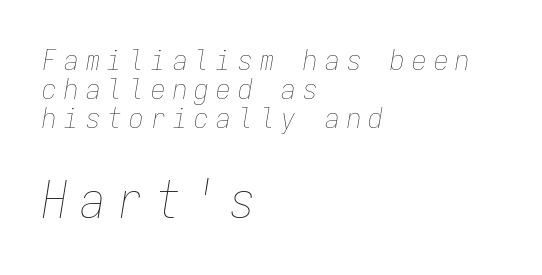
{"italic": "yes", "lean": "right", "slant_degrees": 9, "bold": "no", "weight": "thin", "width": "condensed", "stroke_contrast": "low", "x_height": "medium", "monospaced": "yes", "underline": "no", "align": "left", "line_spacing": "tight", "line_spacing_ratio": 1.0, "letter_spacing": "wide", "letter_spacing_em": 0.25, "larger_block": "second", "size_ratio": 1.72, "glyph_px": 50}
